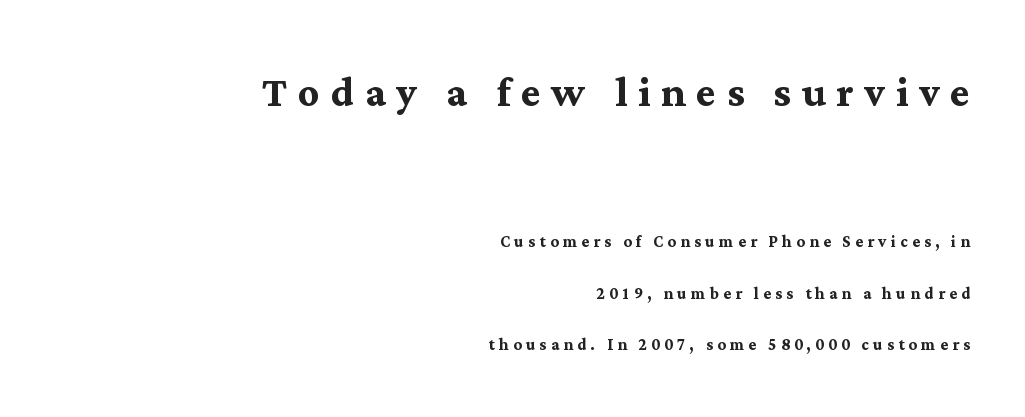
The image shows 53 px semibold serif type, upright; set right-aligned, loose line spacing (2.45x), unusually wide letter spacing (+0.2 em), not underlined; the first (top) block is 2.52x larger; medium stroke contrast and a medium x-height.
